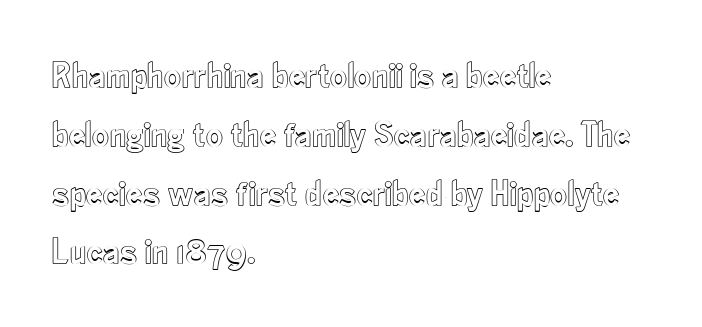
{"italic": "no", "width": "condensed", "x_height": "small", "monospaced": "no", "underline": "no", "align": "left", "line_spacing": "normal", "line_spacing_ratio": 1.59, "letter_spacing": "normal", "letter_spacing_em": 0.0, "glyph_px": 37}
